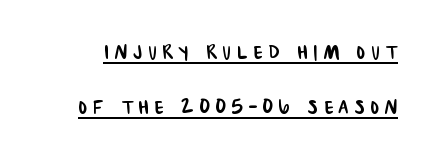
The image shows 26 px text type; set loose line spacing (2.1x), unusually wide letter spacing (+0.22 em), underlined.
